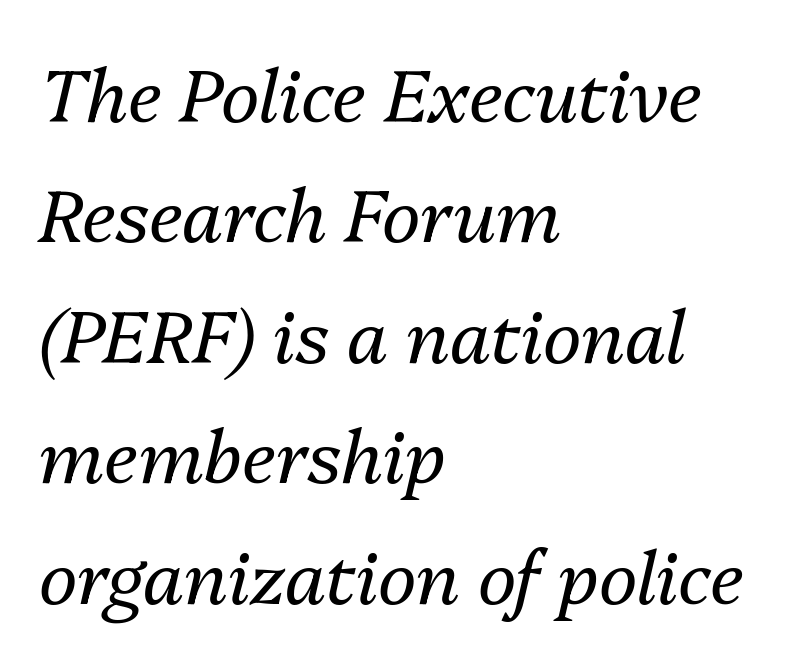
{"italic": "yes", "lean": "right", "slant_degrees": 13, "bold": "no", "weight": "regular", "width": "normal", "stroke_contrast": "medium", "x_height": "medium", "monospaced": "no", "underline": "no", "align": "left", "line_spacing": "normal", "line_spacing_ratio": 1.65, "letter_spacing": "normal", "letter_spacing_em": 0.0, "glyph_px": 73}
